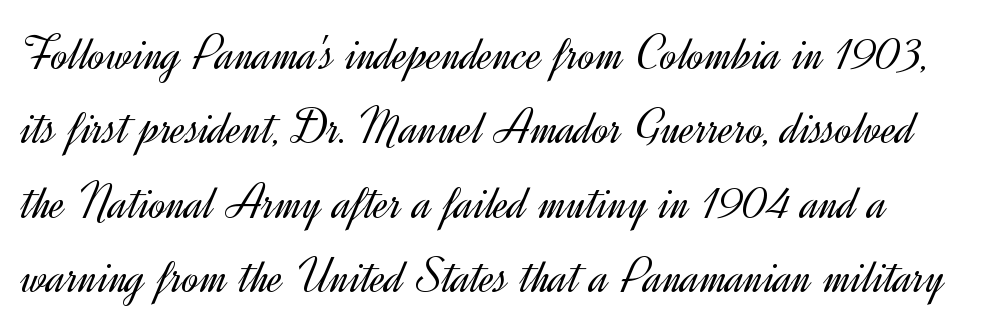
{"serif": "no", "bold": "no", "weight": "light", "width": "normal", "x_height": "small", "monospaced": "no", "underline": "no", "line_spacing": "normal", "line_spacing_ratio": 1.46, "letter_spacing": "normal", "letter_spacing_em": 0.0, "glyph_px": 51}
